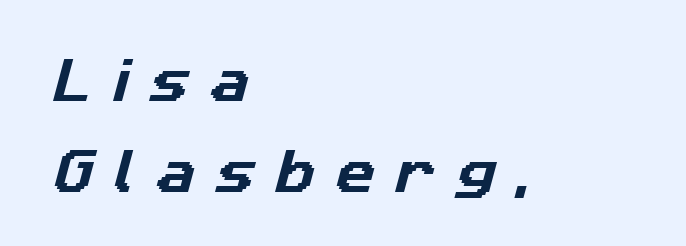
{"serif": "no", "width": "normal", "stroke_contrast": "low", "x_height": "medium", "monospaced": "no", "underline": "no", "align": "left", "line_spacing": "loose", "line_spacing_ratio": 1.9, "letter_spacing": "wide", "letter_spacing_em": 0.44, "glyph_px": 48}
